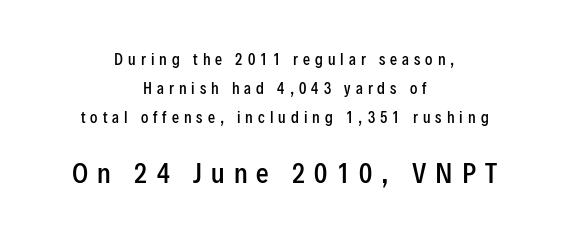
Strokes here are thickened, but only to semibold level. The specimen omits any rule beneath the text block's lines. Where is the straight margin? There isn't one; the lines are centered. These lines stand farther apart than default settings would place them. Note: smaller setting up top, larger setting below.
